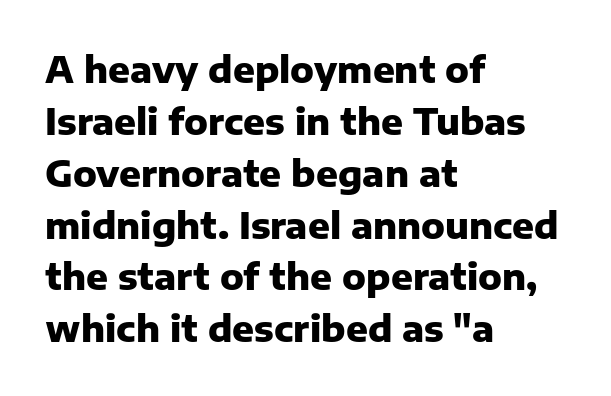
Compared with an ordinary text face, these strokes are far heavier — a full bold. Honestly, the row spacing looks completely unremarkable. Grotesque or geometric, the face here clearly has no serifs. Quick note: underline off. The face used here is rendered with its standard letterfit. Horizontally, the lines are justified to the leading edge only.
